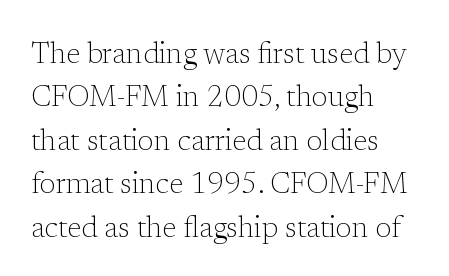
Q: Is the text bold? A: No.
Q: Is the text italic (slanted)? A: No, it is upright.
Q: Is the typeface a serif or a sans-serif typeface? A: Serif.
Q: Is the text underlined? A: No.
Q: How is the paragraph aligned? A: Left-aligned.
Q: Is the spacing between letters normal or unusually wide? A: Normal.
Q: Is the spacing between lines tight, normal or loose? A: Normal.
Q: Width (condensed, normal, or wide)? A: Normal.
Q: Stroke contrast? A: Low.
Q: x-height? A: Medium.
Q: Monospaced? A: No.
